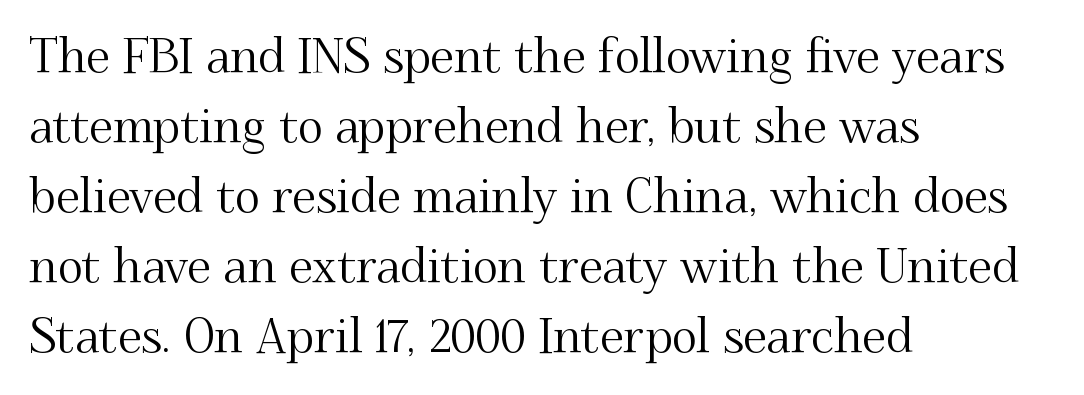
The image shows 48 px serif type, upright; set left-aligned, normal line spacing (1.46x), normal letter spacing, not underlined; medium stroke contrast and a small x-height.
